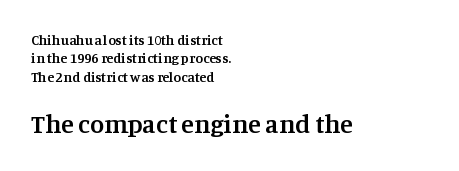
Q: Is the text bold? A: Semi-bold.
Q: Is the text italic (slanted)? A: No, it is upright.
Q: Is the text underlined? A: No.
Q: How is the paragraph aligned? A: Left-aligned.
Q: Is the spacing between letters normal or unusually wide? A: Normal.
Q: Is the spacing between lines tight, normal or loose? A: Normal.
Q: Which block of text is set in a larger size, the first (top) or the second (bottom)? A: The second (bottom) one.
